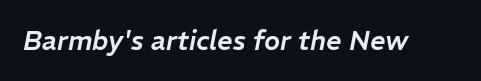
Q: Is the text italic (slanted)? A: Yes, it leans right by about 11 degrees.
Q: Is the text underlined? A: No.
Q: Is the spacing between letters normal or unusually wide? A: Normal.
